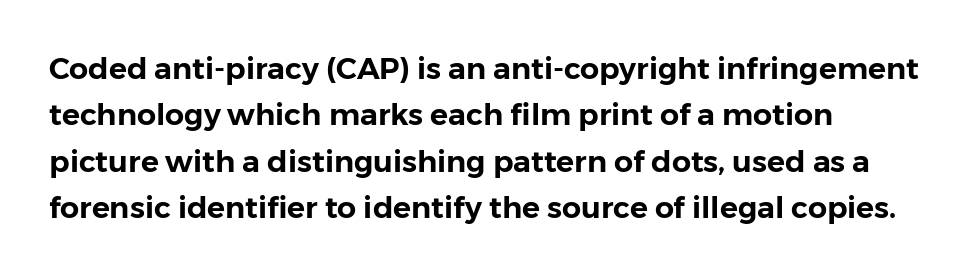
Q: Is the text italic (slanted)? A: No, it is upright.
Q: Is the typeface a serif or a sans-serif typeface? A: Sans-serif.
Q: Is the text underlined? A: No.
Q: How is the paragraph aligned? A: Left-aligned.
Q: Is the spacing between letters normal or unusually wide? A: Normal.
Q: Is the spacing between lines tight, normal or loose? A: Normal.
Q: Width (condensed, normal, or wide)? A: Normal.
Q: Stroke contrast? A: Low.
Q: x-height? A: Medium.
Q: Monospaced? A: No.
